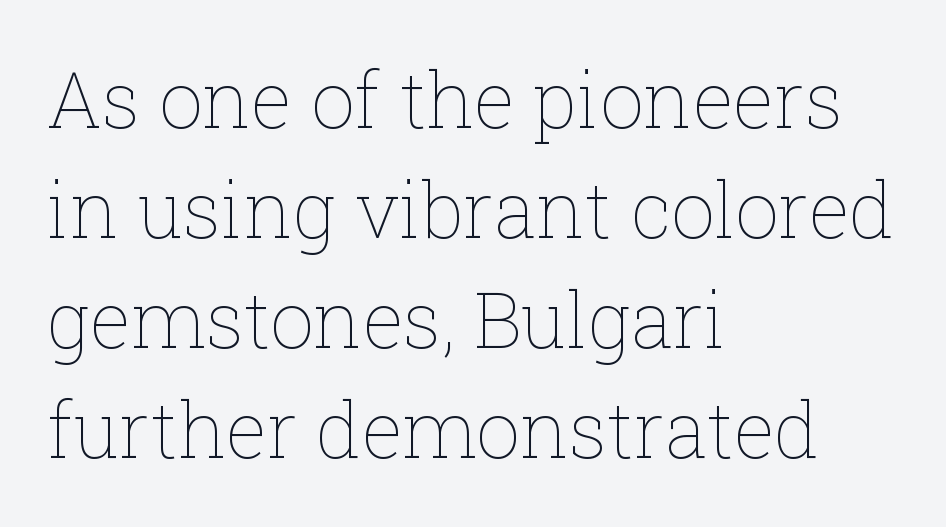
Q: Is the text bold? A: No.
Q: Is the text italic (slanted)? A: No, it is upright.
Q: Is the text underlined? A: No.
Q: How is the paragraph aligned? A: Left-aligned.
Q: Is the spacing between letters normal or unusually wide? A: Normal.
Q: Is the spacing between lines tight, normal or loose? A: Normal.
Q: Width (condensed, normal, or wide)? A: Normal.
Q: Stroke contrast? A: Low.
Q: x-height? A: Medium.
Q: Monospaced? A: No.
